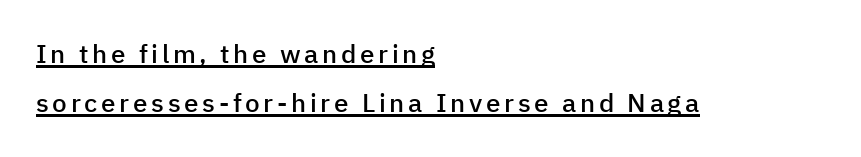
The image shows 26 px text type, upright; set left-aligned, line spacing 1.89x, underlined.
